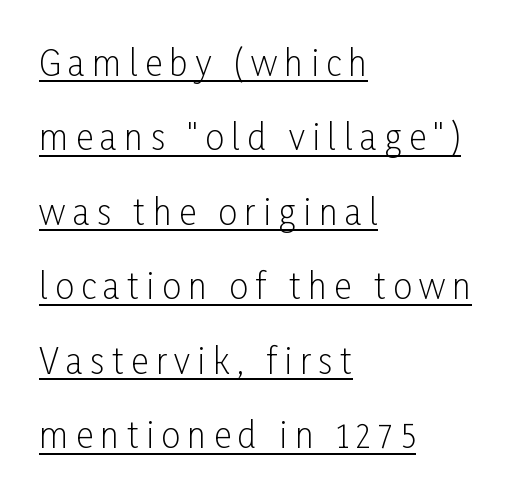
Q: Is the text bold? A: No.
Q: Is the text italic (slanted)? A: No, it is upright.
Q: Is the typeface a serif or a sans-serif typeface? A: Sans-serif.
Q: Is the text underlined? A: Yes.
Q: How is the paragraph aligned? A: Left-aligned.
Q: Is the spacing between letters normal or unusually wide? A: Unusually wide.
Q: Is the spacing between lines tight, normal or loose? A: Loose.
Q: Width (condensed, normal, or wide)? A: Condensed.
Q: Stroke contrast? A: Low.
Q: x-height? A: Medium.
Q: Monospaced? A: No.
